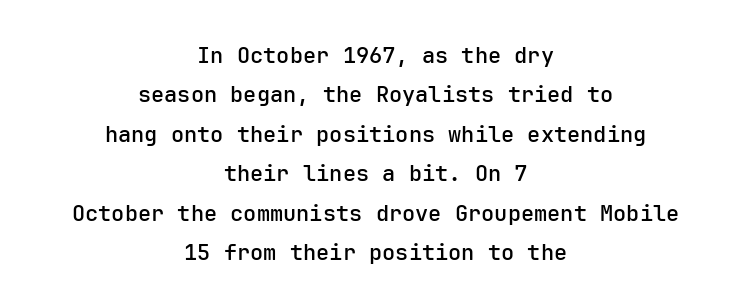
{"italic": "no", "bold": "semi", "underline": "no", "align": "center", "line_spacing_ratio": 1.79, "letter_spacing": "normal", "letter_spacing_em": 0.0, "glyph_px": 22}
